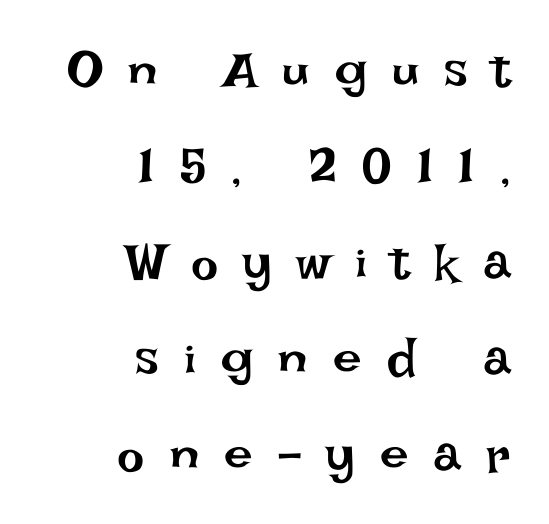
The image shows 51 px regular-weight type, upright; set right-aligned, line spacing 1.88x, unusually wide letter spacing (+0.49 em), not underlined; low stroke contrast and a large x-height.
